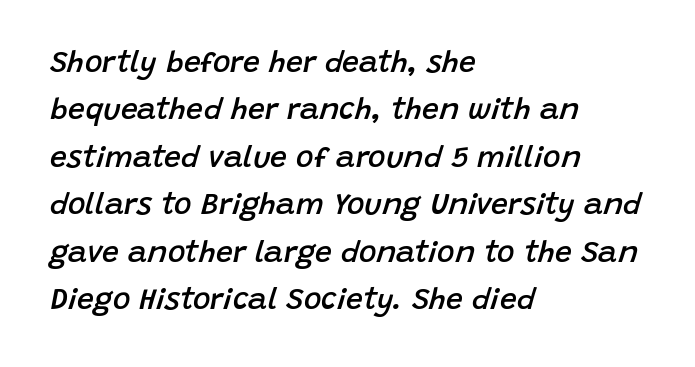
What's the leading like? Ordinary, nothing unusual. What stands out about the letter spacing? Nothing — it is the standard amount. Has an underline been added? It has not. The paragraph has a hard left edge and a soft right edge. Tall strokes in this sample are angled rather than plumb. A typesetter would call this proportional, since set widths differ per character.
